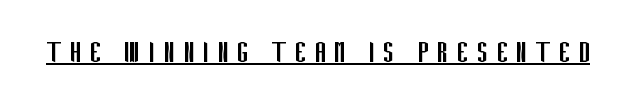
Q: Is the text bold? A: No.
Q: Is the text italic (slanted)? A: No, it is upright.
Q: Is the typeface a serif or a sans-serif typeface? A: Sans-serif.
Q: Is the text underlined? A: Yes.
Q: Is the spacing between letters normal or unusually wide? A: Unusually wide.
Q: Width (condensed, normal, or wide)? A: Condensed.
Q: Stroke contrast? A: Low.
Q: x-height? A: Large.
Q: Monospaced? A: No.
